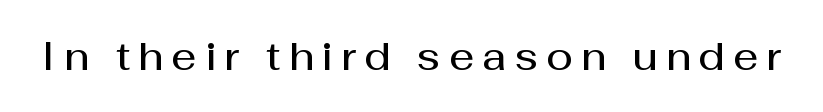
The image shows 39 px semibold sans-serif type, upright; set unusually wide letter spacing (+0.21 em), not underlined; medium stroke contrast and a medium x-height.
